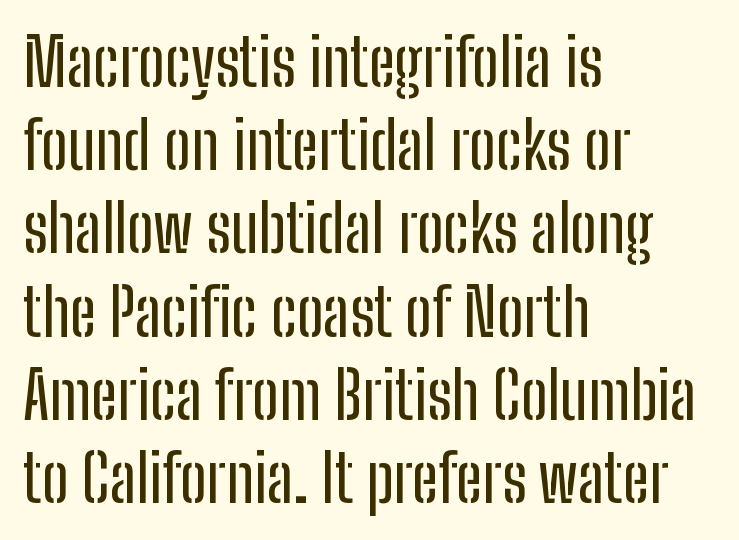
Q: Is the text italic (slanted)? A: No, it is upright.
Q: Is the typeface a serif or a sans-serif typeface? A: Sans-serif.
Q: Is the text underlined? A: No.
Q: How is the paragraph aligned? A: Left-aligned.
Q: Is the spacing between letters normal or unusually wide? A: Normal.
Q: Is the spacing between lines tight, normal or loose? A: Normal.
Q: Width (condensed, normal, or wide)? A: Condensed.
Q: Stroke contrast? A: Low.
Q: x-height? A: Medium.
Q: Monospaced? A: No.
